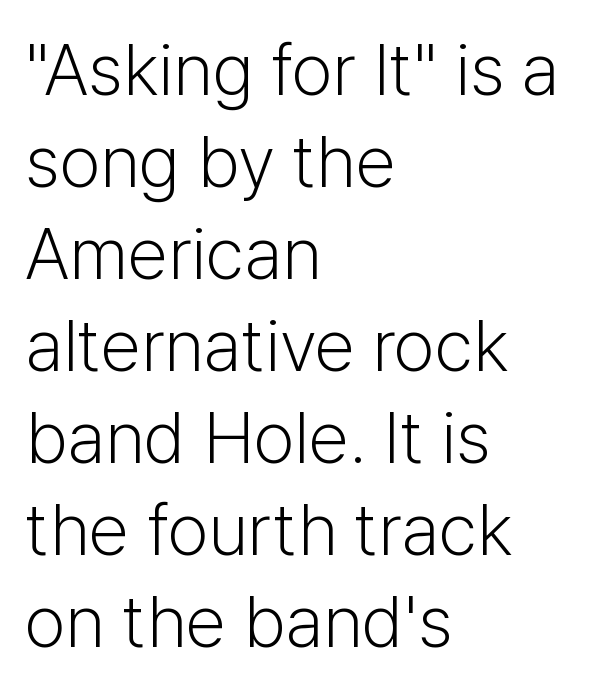
Bold? No — there's no thickening of the strokes. If you drew a line through each stem, it would be perfectly vertical. Serif or sans? Sans — the stroke terminals are bare. Descenders hang freely into open space. Compared with typical body copy, the letter spacing here is the same.
